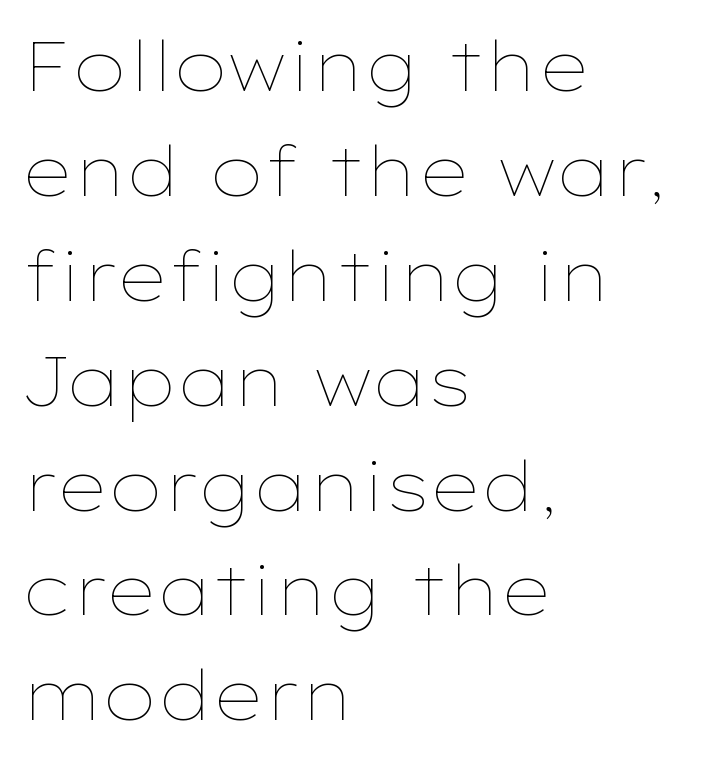
Q: Is the text bold? A: No.
Q: Is the text italic (slanted)? A: No, it is upright.
Q: Is the text underlined? A: No.
Q: How is the paragraph aligned? A: Left-aligned.
Q: Is the spacing between letters normal or unusually wide? A: Normal.
Q: Is the spacing between lines tight, normal or loose? A: Normal.
Q: Width (condensed, normal, or wide)? A: Wide.
Q: Stroke contrast? A: Low.
Q: x-height? A: Medium.
Q: Monospaced? A: No.
